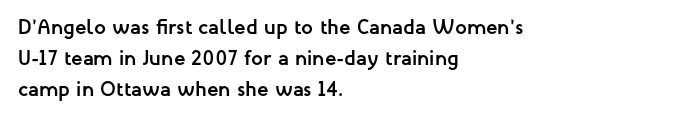
{"italic": "no", "bold": "yes", "underline": "no", "align": "left", "line_spacing": "normal", "line_spacing_ratio": 1.47, "letter_spacing": "normal", "letter_spacing_em": 0.0, "glyph_px": 21}
